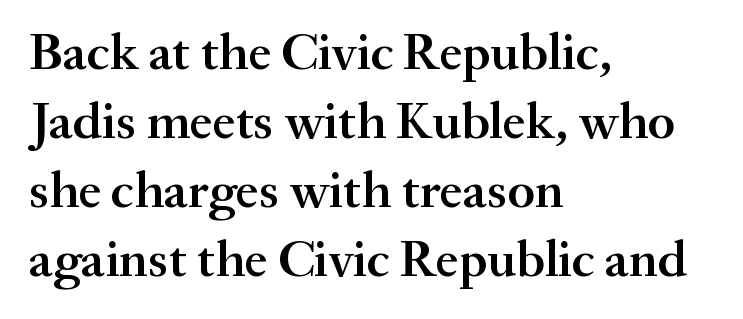
Q: Is the text bold? A: Semi-bold.
Q: Is the text italic (slanted)? A: No, it is upright.
Q: Is the typeface a serif or a sans-serif typeface? A: Serif.
Q: Is the text underlined? A: No.
Q: How is the paragraph aligned? A: Left-aligned.
Q: Is the spacing between letters normal or unusually wide? A: Normal.
Q: Is the spacing between lines tight, normal or loose? A: Normal.
Q: Width (condensed, normal, or wide)? A: Normal.
Q: Stroke contrast? A: Medium.
Q: x-height? A: Small.
Q: Monospaced? A: No.
